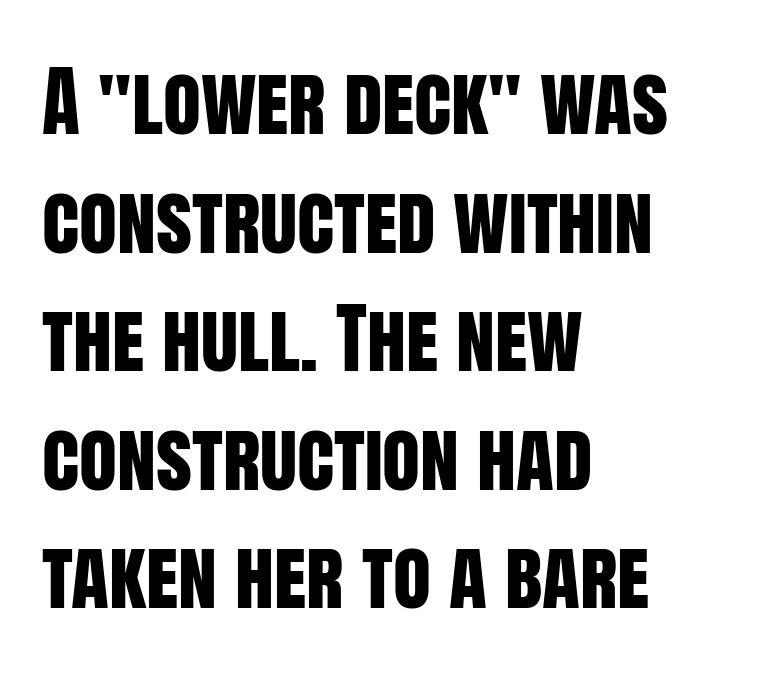
The image shows 78 px condensed sans-serif type, upright; set left-aligned, normal line spacing (1.52x), normal letter spacing, not underlined; low stroke contrast and a large x-height.
